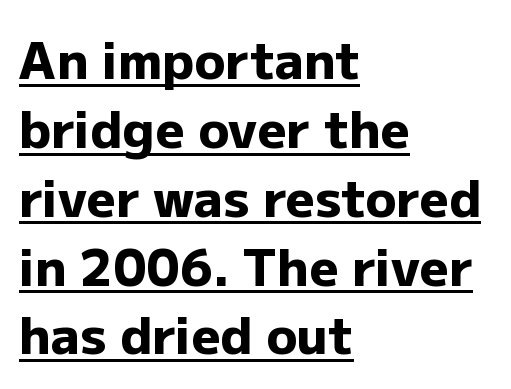
{"serif": "no", "italic": "no", "bold": "yes", "weight": "heavy", "width": "normal", "stroke_contrast": "low", "x_height": "medium", "monospaced": "no", "underline": "yes", "align": "left", "line_spacing": "normal", "line_spacing_ratio": 1.35, "letter_spacing": "normal", "letter_spacing_em": 0.0, "glyph_px": 51}
